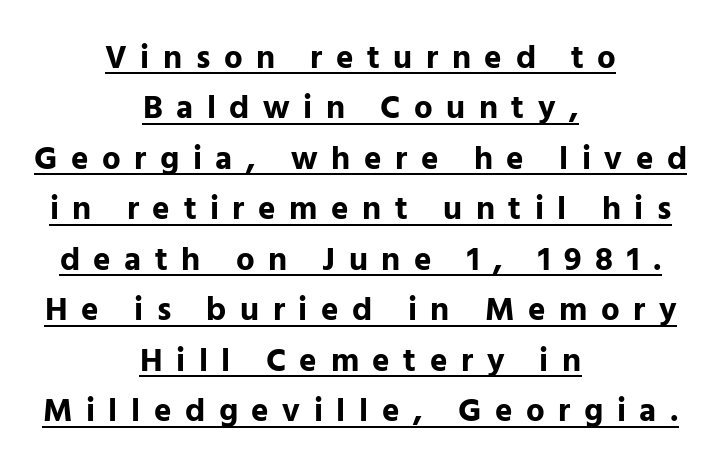
{"serif": "no", "italic": "no", "bold": "yes", "weight": "bold", "width": "normal", "stroke_contrast": "low", "x_height": "medium", "monospaced": "no", "underline": "yes", "align": "center", "line_spacing": "normal", "line_spacing_ratio": 1.53, "letter_spacing": "wide", "letter_spacing_em": 0.41, "glyph_px": 33}
